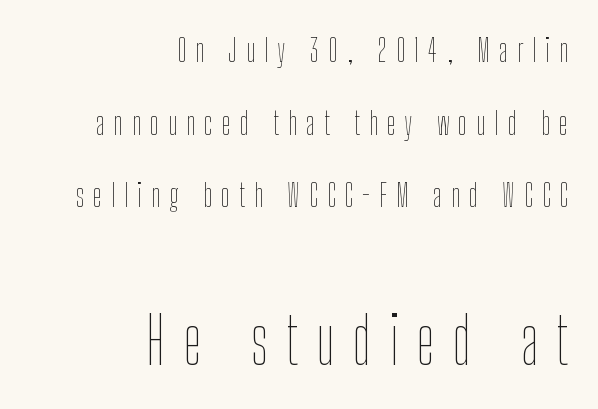
The image shows 65 px thin, condensed type, upright; set right-aligned, loose line spacing (2.27x), unusually wide letter spacing (+0.28 em), not underlined; the second (bottom) block is 2.03x larger; low stroke contrast and a medium x-height.
